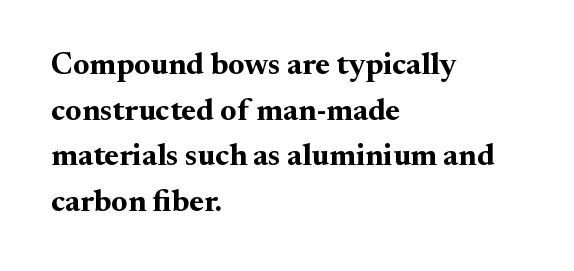
Q: Is the text bold? A: Yes.
Q: Is the text italic (slanted)? A: No, it is upright.
Q: Is the typeface a serif or a sans-serif typeface? A: Serif.
Q: Is the text underlined? A: No.
Q: How is the paragraph aligned? A: Left-aligned.
Q: Is the spacing between letters normal or unusually wide? A: Normal.
Q: Is the spacing between lines tight, normal or loose? A: Normal.
Q: Width (condensed, normal, or wide)? A: Normal.
Q: Stroke contrast? A: Medium.
Q: x-height? A: Small.
Q: Monospaced? A: No.
